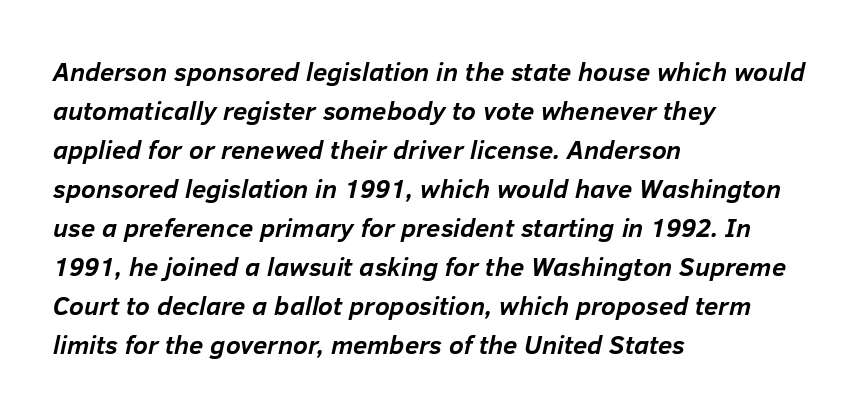
Q: Is the text bold? A: Yes.
Q: Is the text italic (slanted)? A: Yes, it leans right by about 12 degrees.
Q: Is the text underlined? A: No.
Q: How is the paragraph aligned? A: Left-aligned.
Q: Is the spacing between letters normal or unusually wide? A: Normal.
Q: Is the spacing between lines tight, normal or loose? A: Normal.
